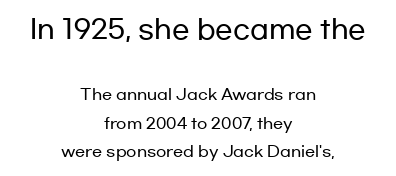
The image shows 26 px text type, upright; set centered, loose line spacing (1.92x), normal letter spacing, not underlined; the first (top) block is 1.73x larger.
